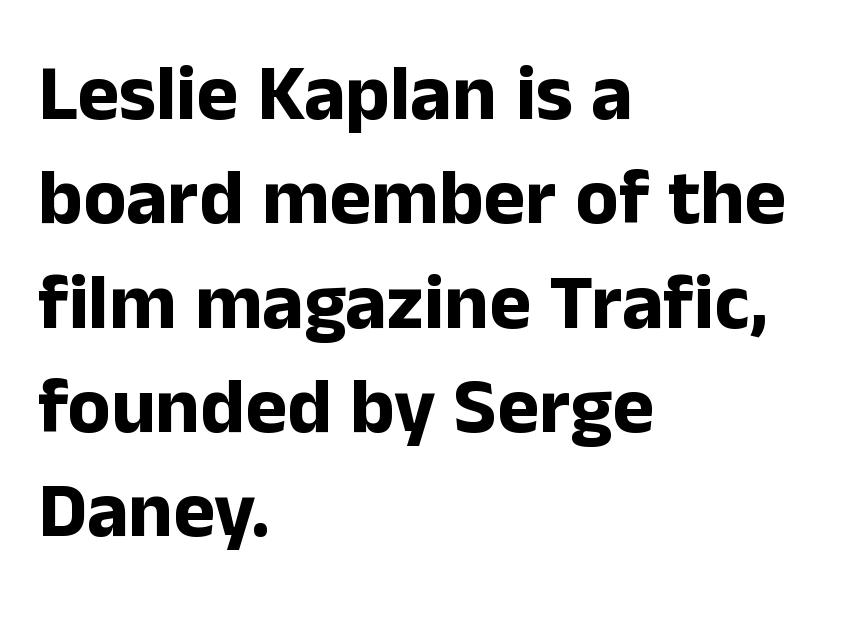
The image shows 79 px bold sans-serif type, upright; set left-aligned, normal line spacing (1.32x), normal letter spacing, not underlined; low stroke contrast and a medium x-height.
